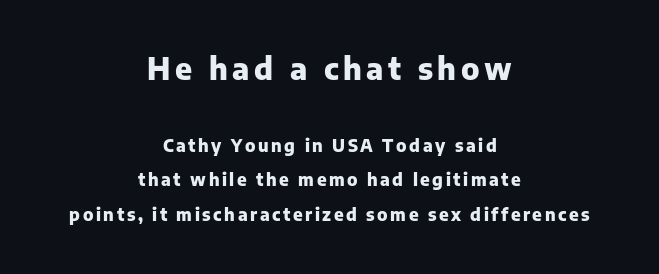
{"serif": "no", "italic": "no", "bold": "yes", "weight": "heavy", "width": "normal", "stroke_contrast": "low", "x_height": "medium", "monospaced": "no", "underline": "no", "align": "center", "line_spacing": "loose", "line_spacing_ratio": 2.03, "larger_block": "first", "size_ratio": 1.76, "glyph_px": 30}
